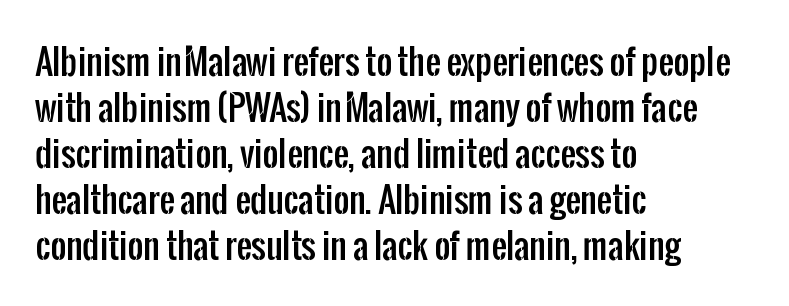
Q: Is the text italic (slanted)? A: No, it is upright.
Q: Is the typeface a serif or a sans-serif typeface? A: Sans-serif.
Q: Is the text underlined? A: No.
Q: How is the paragraph aligned? A: Left-aligned.
Q: Is the spacing between letters normal or unusually wide? A: Normal.
Q: Is the spacing between lines tight, normal or loose? A: Normal.
Q: Width (condensed, normal, or wide)? A: Condensed.
Q: Stroke contrast? A: Low.
Q: x-height? A: Medium.
Q: Monospaced? A: No.
